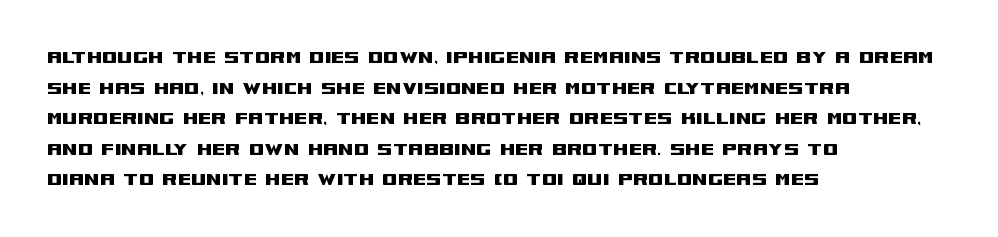
{"italic": "no", "underline": "no", "align": "left", "line_spacing": "normal", "line_spacing_ratio": 1.39, "letter_spacing": "normal", "letter_spacing_em": 0.0, "glyph_px": 22}
